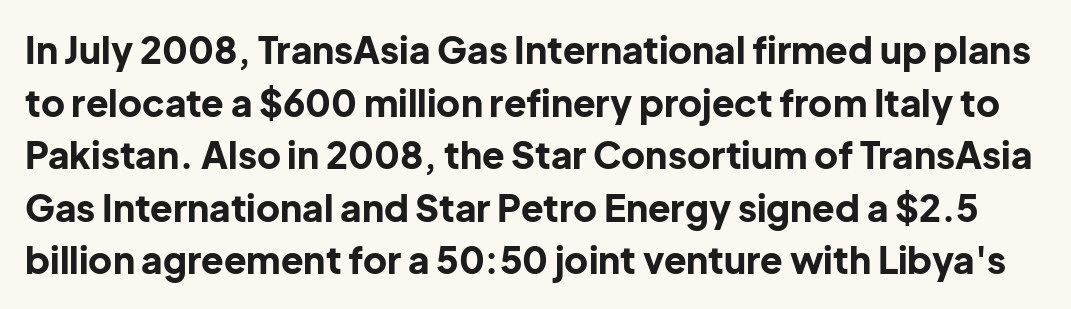
The image shows 37 px bold sans-serif type, upright; set normal line spacing (1.42x), normal letter spacing, not underlined; low stroke contrast and a medium x-height.
